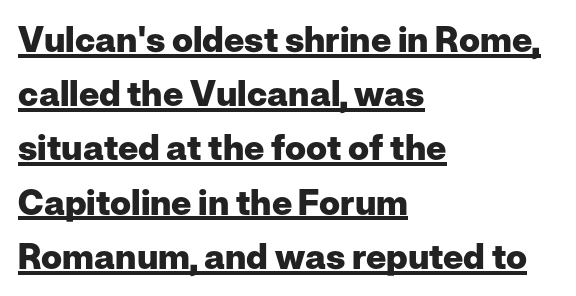
{"serif": "no", "italic": "no", "bold": "yes", "weight": "heavy", "width": "normal", "stroke_contrast": "low", "x_height": "medium", "monospaced": "no", "underline": "yes", "align": "left", "line_spacing": "normal", "line_spacing_ratio": 1.55, "letter_spacing": "normal", "letter_spacing_em": 0.0, "glyph_px": 35}
